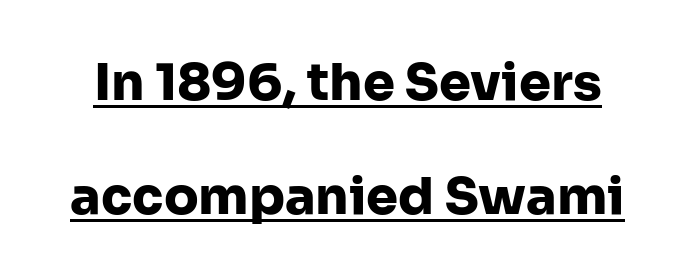
The image shows 51 px heavy sans-serif type, upright; set loose line spacing (2.24x), normal letter spacing, underlined; low stroke contrast and a medium x-height.
